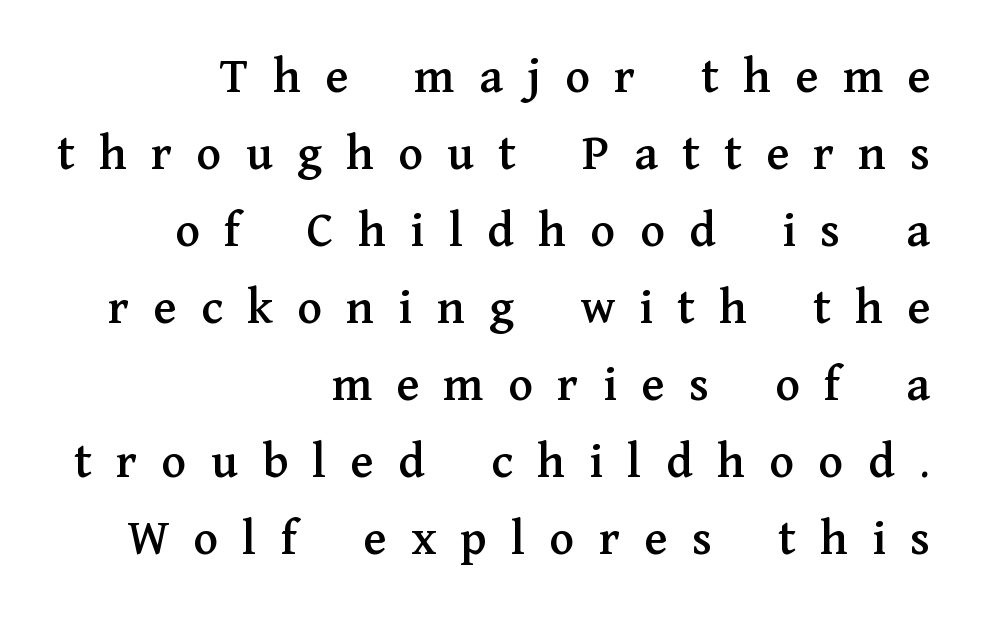
Q: Is the text italic (slanted)? A: No, it is upright.
Q: Is the typeface a serif or a sans-serif typeface? A: Serif.
Q: Is the text underlined? A: No.
Q: How is the paragraph aligned? A: Right-aligned.
Q: Is the spacing between letters normal or unusually wide? A: Unusually wide.
Q: Is the spacing between lines tight, normal or loose? A: Normal.
Q: Width (condensed, normal, or wide)? A: Normal.
Q: Stroke contrast? A: Medium.
Q: x-height? A: Medium.
Q: Monospaced? A: No.
